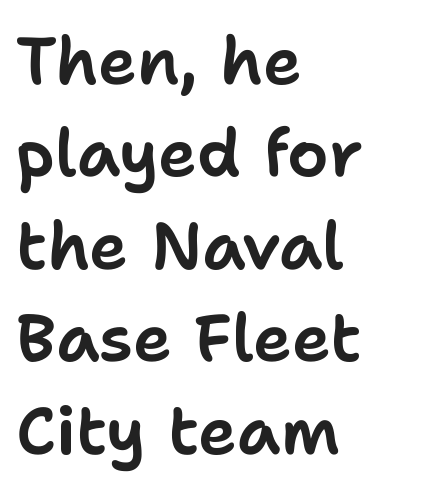
Q: Is the text italic (slanted)? A: No, it is upright.
Q: Is the typeface a serif or a sans-serif typeface? A: Sans-serif.
Q: Is the text underlined? A: No.
Q: How is the paragraph aligned? A: Left-aligned.
Q: Is the spacing between letters normal or unusually wide? A: Normal.
Q: Is the spacing between lines tight, normal or loose? A: Normal.
Q: Width (condensed, normal, or wide)? A: Normal.
Q: Stroke contrast? A: Low.
Q: x-height? A: Medium.
Q: Monospaced? A: No.
